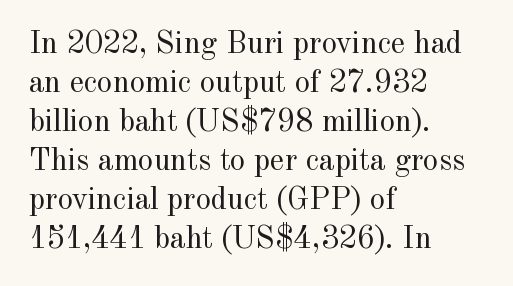
The type is set solid horizontally, with unmodified tracking. No italicization has been applied; the sample stays upright. Spacing verdict: proportional, widths tailored to each character. Serifs: yes, visible at the terminals of the letterforms.
